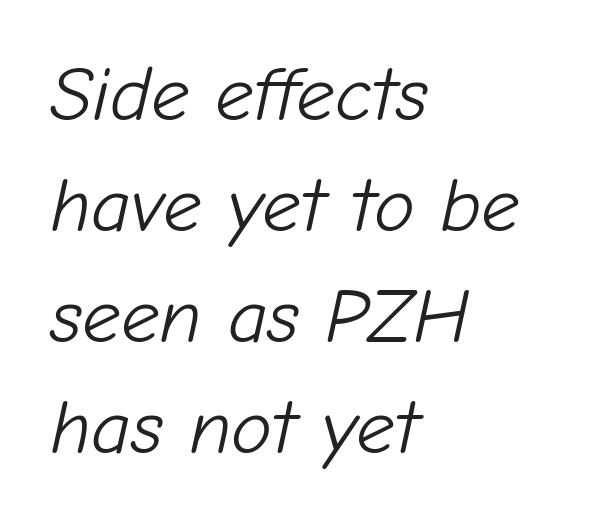
Q: Is the text bold? A: No.
Q: Is the text italic (slanted)? A: Yes, it leans right by about 12 degrees.
Q: Is the text underlined? A: No.
Q: How is the paragraph aligned? A: Left-aligned.
Q: Is the spacing between letters normal or unusually wide? A: Normal.
Q: Is the spacing between lines tight, normal or loose? A: Normal.
Q: Width (condensed, normal, or wide)? A: Normal.
Q: Stroke contrast? A: Low.
Q: x-height? A: Medium.
Q: Monospaced? A: No.
